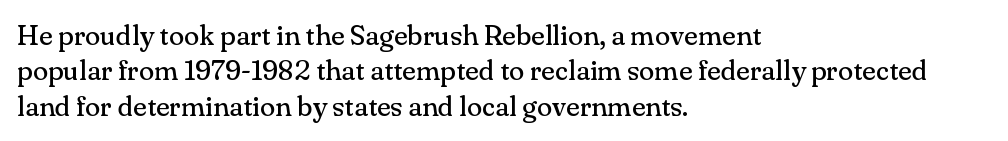
Summary of weight: not heavy and not bold. The type family on display is of the serif kind. Quick note: underline off. Nothing unusual about the tracking: characters are spaced as the font intends.
